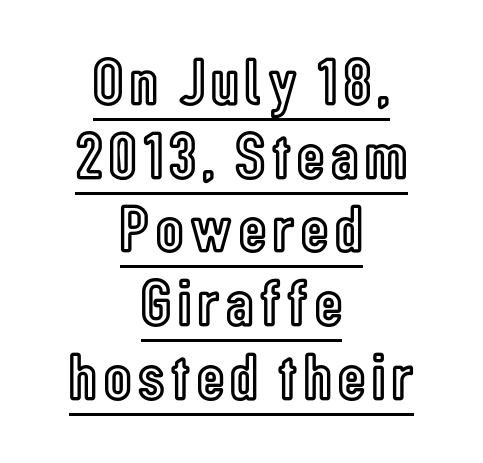
Here the designer chose a conventional face with non-uniform glyph widths. Leading: reduced. Layout note: lines centered. The axis of the letterforms is exactly vertical. Every word sits above its own underline.
